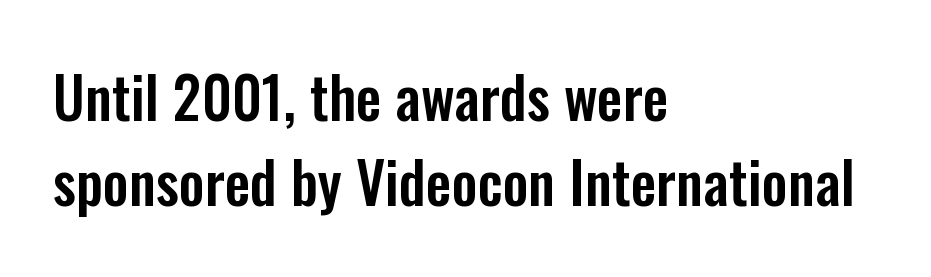
{"serif": "no", "italic": "no", "width": "condensed", "stroke_contrast": "low", "x_height": "medium", "monospaced": "no", "underline": "no", "align": "left", "line_spacing": "normal", "line_spacing_ratio": 1.5, "letter_spacing": "normal", "letter_spacing_em": 0.0, "glyph_px": 57}
